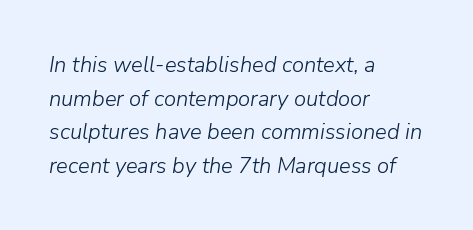
One glance says typical: line gaps are just what's usual. On a weight scale, this lands at 450 or below. Yep, that's italic — everything's leaning. Characters follow at the spacing the type designer built in. Letters rest on an invisible, unmarked baseline. Line beginnings align vertically; line endings do not.
